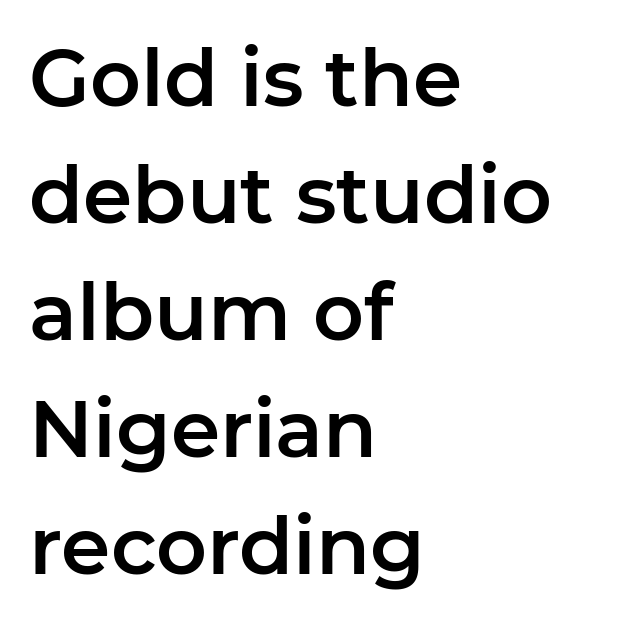
The image shows 79 px sans-serif type, upright; set left-aligned, normal line spacing (1.48x), normal letter spacing, not underlined; low stroke contrast and a medium x-height.
